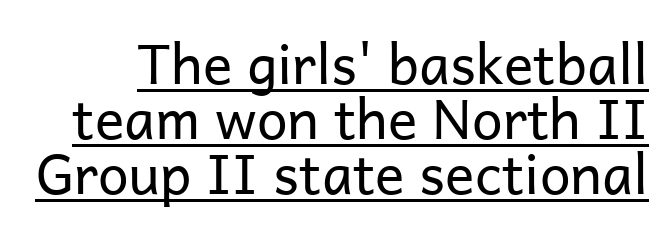
Q: Is the text bold? A: No.
Q: Is the text italic (slanted)? A: No, it is upright.
Q: Is the typeface a serif or a sans-serif typeface? A: Sans-serif.
Q: Is the text underlined? A: Yes.
Q: Is the spacing between letters normal or unusually wide? A: Normal.
Q: Is the spacing between lines tight, normal or loose? A: Tight.
Q: Width (condensed, normal, or wide)? A: Normal.
Q: Stroke contrast? A: Low.
Q: x-height? A: Medium.
Q: Monospaced? A: No.
